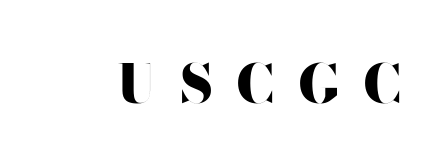
The image shows 52 px heavy, wide type, upright; set unusually wide letter spacing (+0.45 em), not underlined; high stroke contrast and a small x-height.
